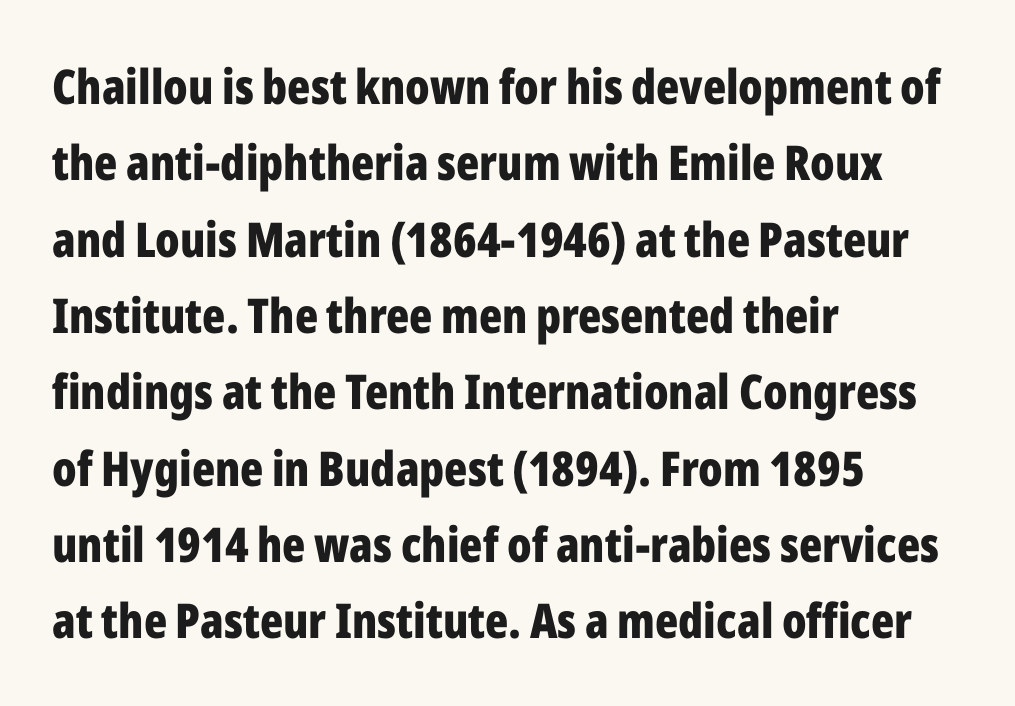
Q: Is the text bold? A: Yes.
Q: Is the text italic (slanted)? A: No, it is upright.
Q: Is the typeface a serif or a sans-serif typeface? A: Sans-serif.
Q: Is the text underlined? A: No.
Q: How is the paragraph aligned? A: Left-aligned.
Q: Is the spacing between letters normal or unusually wide? A: Normal.
Q: Is the spacing between lines tight, normal or loose? A: Normal.
Q: Width (condensed, normal, or wide)? A: Condensed.
Q: Stroke contrast? A: Low.
Q: x-height? A: Medium.
Q: Monospaced? A: No.
